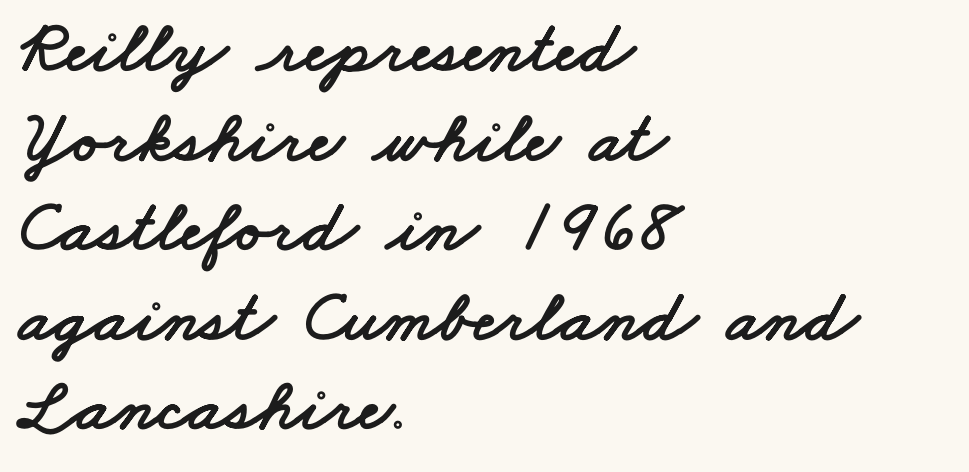
{"serif": "no", "width": "wide", "stroke_contrast": "low", "x_height": "small", "monospaced": "no", "underline": "no", "align": "left", "line_spacing_ratio": 1.21, "letter_spacing": "normal", "letter_spacing_em": 0.0, "glyph_px": 74}
